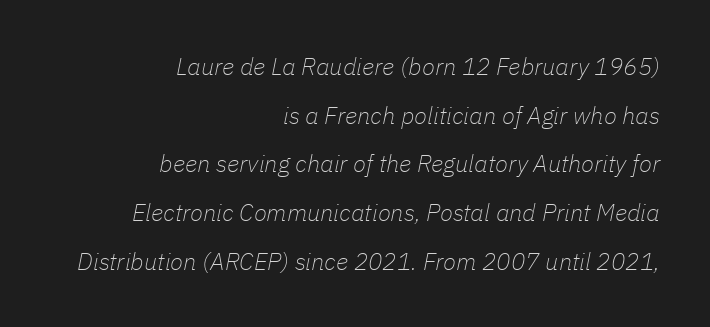
The image shows 24 px text type, italic (leaning right); set right-aligned, loose line spacing (2.03x), normal letter spacing, not underlined.
